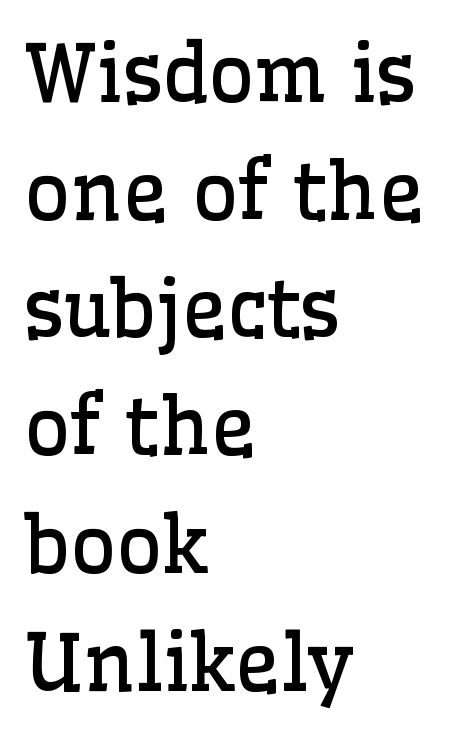
Q: Is the text bold? A: No.
Q: Is the text italic (slanted)? A: No, it is upright.
Q: Is the typeface a serif or a sans-serif typeface? A: Serif.
Q: Is the text underlined? A: No.
Q: How is the paragraph aligned? A: Left-aligned.
Q: Is the spacing between letters normal or unusually wide? A: Normal.
Q: Is the spacing between lines tight, normal or loose? A: Normal.
Q: Width (condensed, normal, or wide)? A: Normal.
Q: Stroke contrast? A: Low.
Q: x-height? A: Medium.
Q: Monospaced? A: No.
